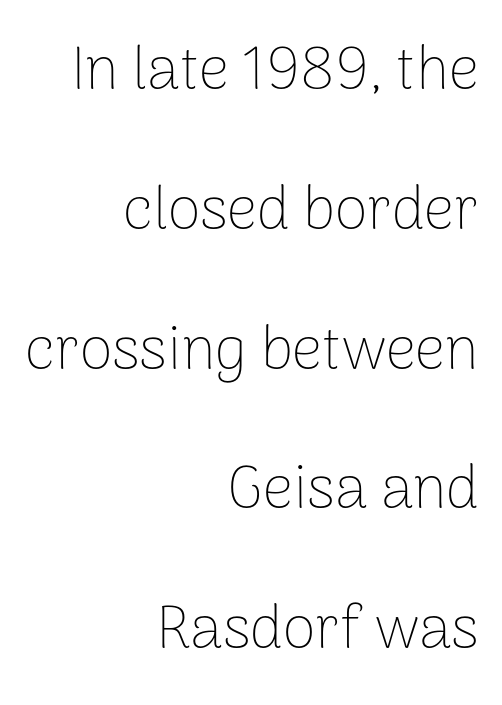
Q: Is the text bold? A: No.
Q: Is the text italic (slanted)? A: No, it is upright.
Q: Is the typeface a serif or a sans-serif typeface? A: Sans-serif.
Q: Is the text underlined? A: No.
Q: How is the paragraph aligned? A: Right-aligned.
Q: Is the spacing between letters normal or unusually wide? A: Normal.
Q: Is the spacing between lines tight, normal or loose? A: Loose.
Q: Width (condensed, normal, or wide)? A: Normal.
Q: Stroke contrast? A: Low.
Q: x-height? A: Medium.
Q: Monospaced? A: No.
